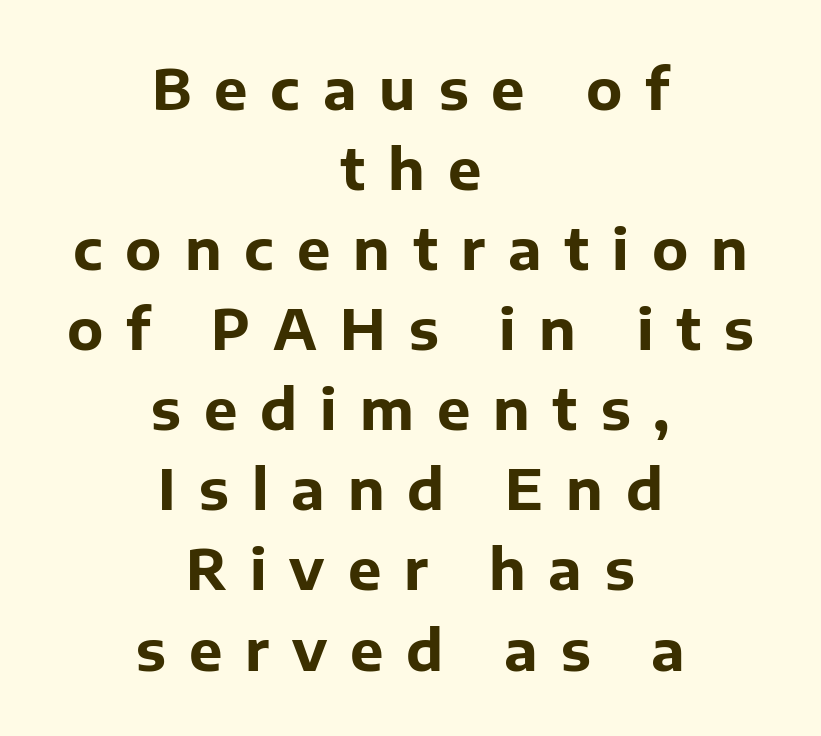
Q: Is the text bold? A: Yes.
Q: Is the text italic (slanted)? A: No, it is upright.
Q: Is the typeface a serif or a sans-serif typeface? A: Sans-serif.
Q: Is the text underlined? A: No.
Q: How is the paragraph aligned? A: Centered.
Q: Is the spacing between letters normal or unusually wide? A: Unusually wide.
Q: Is the spacing between lines tight, normal or loose? A: Normal.
Q: Width (condensed, normal, or wide)? A: Normal.
Q: Stroke contrast? A: Low.
Q: x-height? A: Medium.
Q: Monospaced? A: No.
